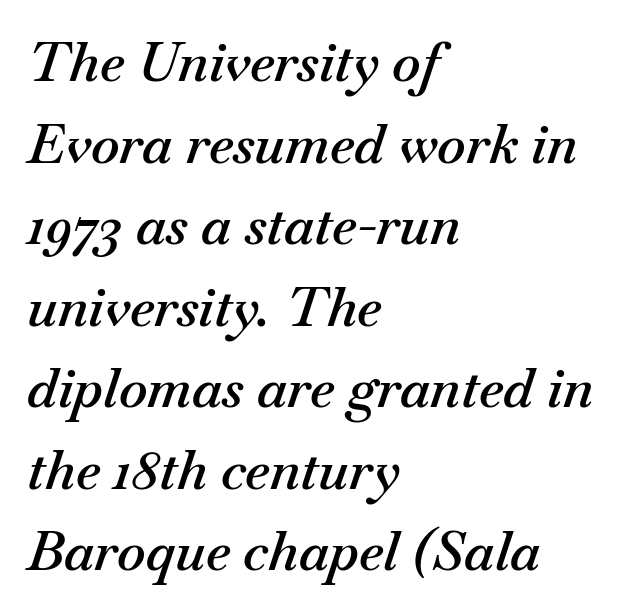
In terms of weight, the rendering is demibold, just under bold. Do the characters align in a grid? No, the font is proportional. Typeset ragged right — the left edge is the straight one. Horizontal bands of white between lines are of average thickness. Italic? Definitely — the glyphs are oblique. The baseline area is clear.
